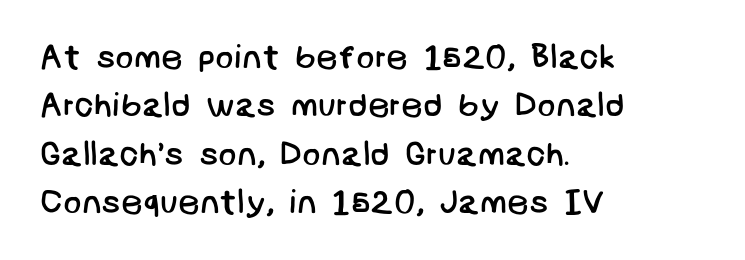
{"serif": "no", "bold": "no", "weight": "regular", "width": "normal", "stroke_contrast": "low", "x_height": "large", "underline": "no", "align": "left", "line_spacing": "normal", "line_spacing_ratio": 1.42, "letter_spacing": "normal", "letter_spacing_em": 0.0, "glyph_px": 34}
